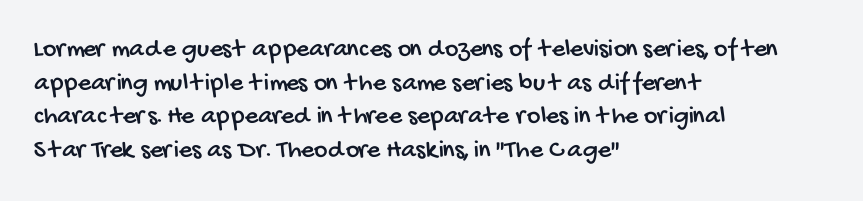
{"underline": "no", "align": "left", "line_spacing": "normal", "line_spacing_ratio": 1.29, "letter_spacing": "normal", "letter_spacing_em": 0.0, "glyph_px": 26}
